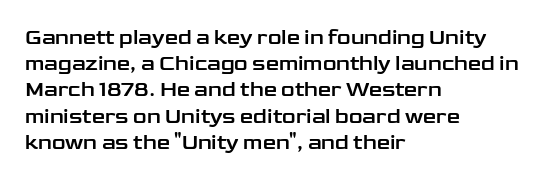
Q: Is the text italic (slanted)? A: No, it is upright.
Q: Is the text underlined? A: No.
Q: How is the paragraph aligned? A: Left-aligned.
Q: Is the spacing between letters normal or unusually wide? A: Normal.
Q: Is the spacing between lines tight, normal or loose? A: Normal.
